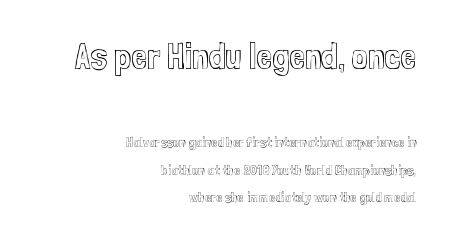
Compared with typical paragraphs, the rows here are farther apart. The upper block of text is set noticeably larger than the block beneath it. The face used here is proportionally spaced, like ordinary book or web type. This rendering uses right alignment, leaving the left contour irregular. The lettering stays uniformly vertical, giving the passage a roman look.
